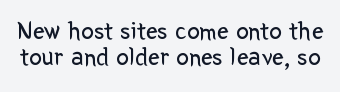
The image shows 26 px text type, upright; set tight line spacing (0.99x), normal letter spacing, not underlined.
